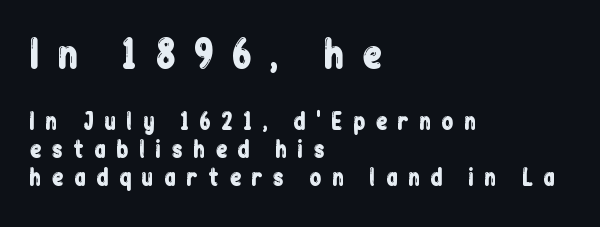
Q: Is the text italic (slanted)? A: No, it is upright.
Q: Is the typeface a serif or a sans-serif typeface? A: Sans-serif.
Q: Is the text underlined? A: No.
Q: How is the paragraph aligned? A: Left-aligned.
Q: Is the spacing between letters normal or unusually wide? A: Unusually wide.
Q: Is the spacing between lines tight, normal or loose? A: Normal.
Q: Which block of text is set in a larger size, the first (top) or the second (bottom)? A: The first (top) one.
Q: Width (condensed, normal, or wide)? A: Condensed.
Q: Stroke contrast? A: Low.
Q: x-height? A: Medium.
Q: Monospaced? A: No.
